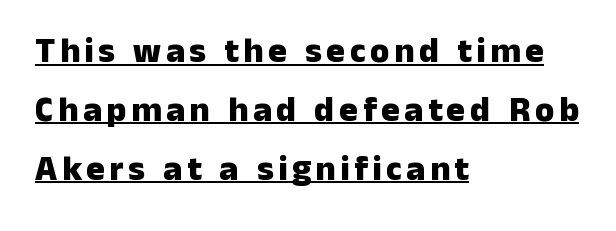
The image shows 35 px heavy sans-serif type, upright; set left-aligned, normal line spacing (1.68x), underlined; low stroke contrast and a medium x-height.
